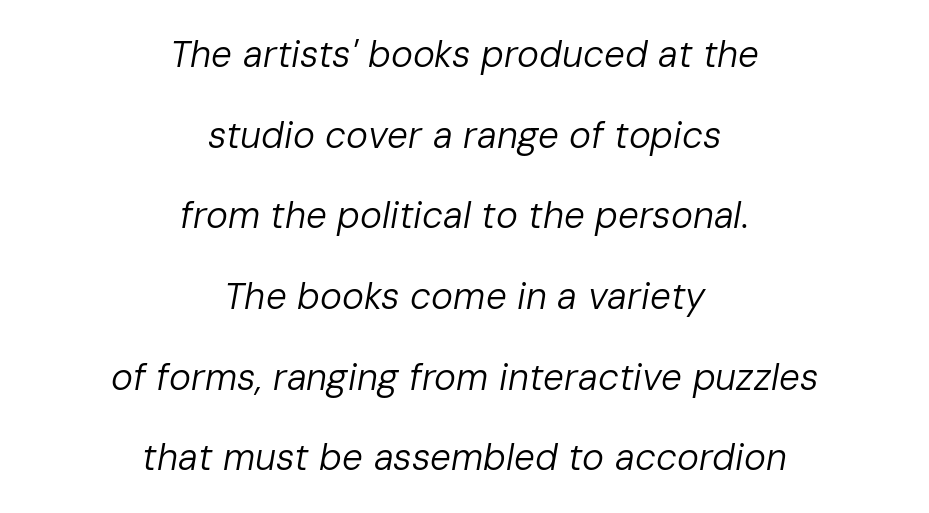
Q: Is the text bold? A: No.
Q: Is the text italic (slanted)? A: Yes, it leans right by about 10 degrees.
Q: Is the text underlined? A: No.
Q: How is the paragraph aligned? A: Centered.
Q: Is the spacing between letters normal or unusually wide? A: Normal.
Q: Is the spacing between lines tight, normal or loose? A: Loose.
Q: Width (condensed, normal, or wide)? A: Normal.
Q: Stroke contrast? A: Low.
Q: x-height? A: Medium.
Q: Monospaced? A: No.
